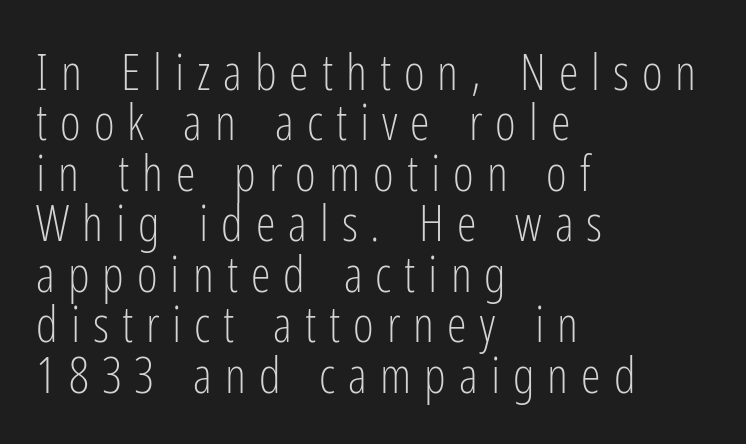
Q: Is the text bold? A: No.
Q: Is the text italic (slanted)? A: No, it is upright.
Q: Is the typeface a serif or a sans-serif typeface? A: Sans-serif.
Q: Is the text underlined? A: No.
Q: How is the paragraph aligned? A: Left-aligned.
Q: Is the spacing between letters normal or unusually wide? A: Unusually wide.
Q: Is the spacing between lines tight, normal or loose? A: Tight.
Q: Width (condensed, normal, or wide)? A: Condensed.
Q: Stroke contrast? A: Low.
Q: x-height? A: Medium.
Q: Monospaced? A: No.
